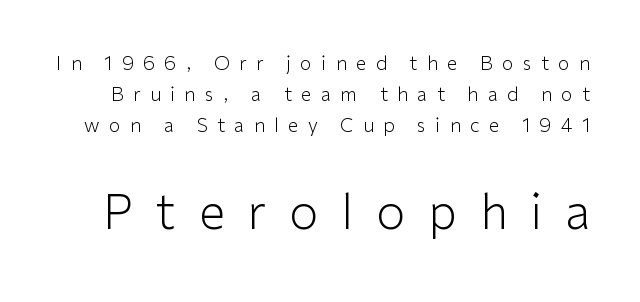
Q: Is the text bold? A: No.
Q: Is the text italic (slanted)? A: No, it is upright.
Q: Is the typeface a serif or a sans-serif typeface? A: Sans-serif.
Q: Is the text underlined? A: No.
Q: Is the spacing between letters normal or unusually wide? A: Unusually wide.
Q: Is the spacing between lines tight, normal or loose? A: Normal.
Q: Which block of text is set in a larger size, the first (top) or the second (bottom)? A: The second (bottom) one.
Q: Width (condensed, normal, or wide)? A: Normal.
Q: Stroke contrast? A: Low.
Q: x-height? A: Medium.
Q: Monospaced? A: No.
